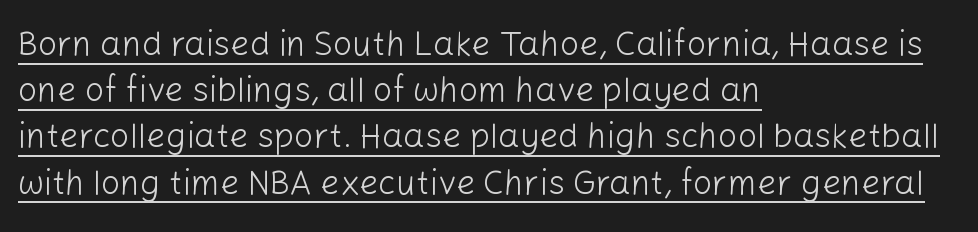
{"serif": "no", "italic": "no", "bold": "no", "weight": "light", "width": "normal", "stroke_contrast": "low", "x_height": "medium", "monospaced": "no", "underline": "yes", "align": "left", "line_spacing": "normal", "line_spacing_ratio": 1.36, "letter_spacing": "normal", "letter_spacing_em": 0.0, "glyph_px": 34}
